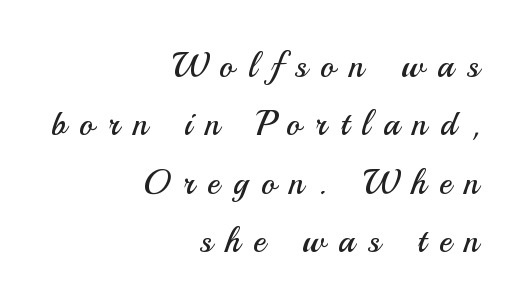
The image shows 34 px regular-weight sans-serif type; set right-aligned, line spacing 1.72x, unusually wide letter spacing (+0.39 em), not underlined; medium stroke contrast and a small x-height.
